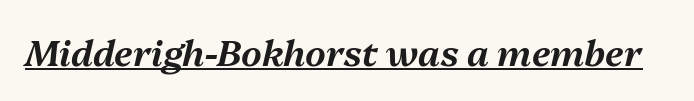
The image shows 36 px text type, italic (leaning right); set normal letter spacing, underlined; medium stroke contrast and a medium x-height.
